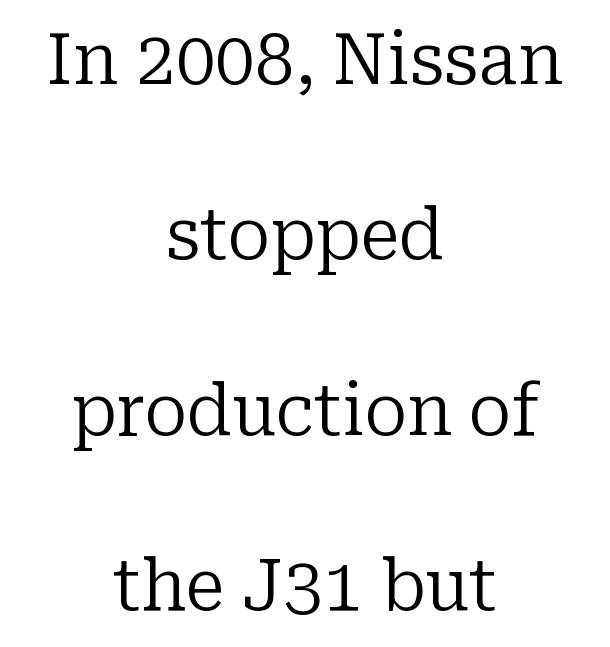
Serifs: yes, visible at the terminals of the letterforms. You could call the tracking neutral — neither tight nor loose. The weight tops out at a normal text grade. These lines are rendered in a variable-pitch font. Centered paragraph, ragged on both sides.
